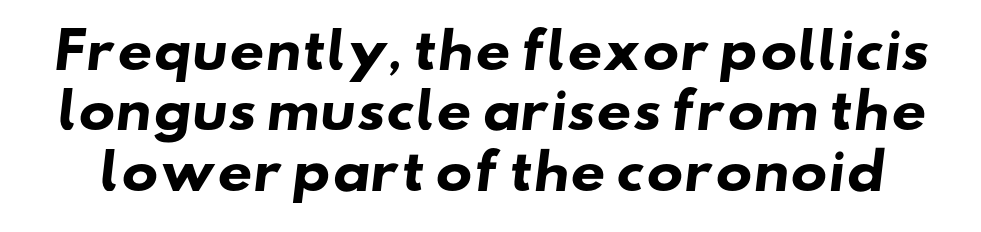
{"serif": "no", "bold": "yes", "weight": "heavy", "width": "wide", "stroke_contrast": "low", "x_height": "small", "monospaced": "no", "underline": "no", "line_spacing_ratio": 1.23, "letter_spacing": "normal", "letter_spacing_em": 0.0, "glyph_px": 49}
